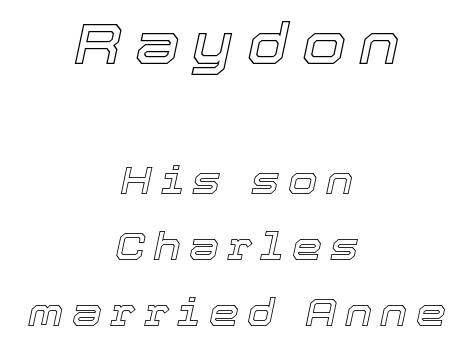
Q: Is the text italic (slanted)? A: Yes, it leans right by about 12 degrees.
Q: Is the text underlined? A: No.
Q: How is the paragraph aligned? A: Centered.
Q: Is the spacing between letters normal or unusually wide? A: Unusually wide.
Q: Which block of text is set in a larger size, the first (top) or the second (bottom)? A: The first (top) one.
Q: Width (condensed, normal, or wide)? A: Normal.
Q: x-height? A: Medium.
Q: Monospaced? A: No.
